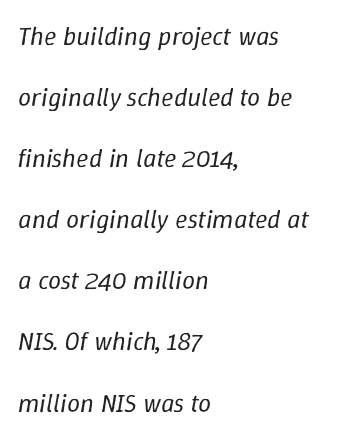
Q: Is the text bold? A: No.
Q: Is the text italic (slanted)? A: Yes, it leans right by about 9 degrees.
Q: Is the text underlined? A: No.
Q: How is the paragraph aligned? A: Left-aligned.
Q: Is the spacing between letters normal or unusually wide? A: Normal.
Q: Is the spacing between lines tight, normal or loose? A: Loose.
